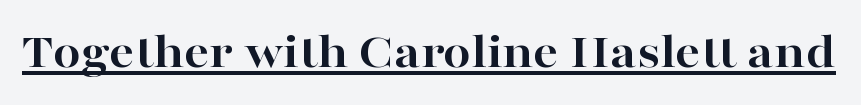
{"serif": "yes", "italic": "no", "bold": "yes", "weight": "bold", "width": "wide", "stroke_contrast": "high", "x_height": "medium", "monospaced": "no", "underline": "yes", "letter_spacing": "normal", "letter_spacing_em": 0.0, "glyph_px": 50}
